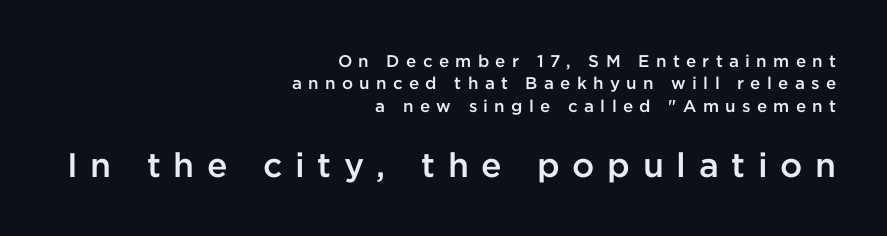
The image shows 34 px semibold sans-serif type, upright; set right-aligned, normal line spacing (1.31x), unusually wide letter spacing (+0.37 em), not underlined; the second (bottom) block is 2.0x larger; low stroke contrast and a medium x-height.
